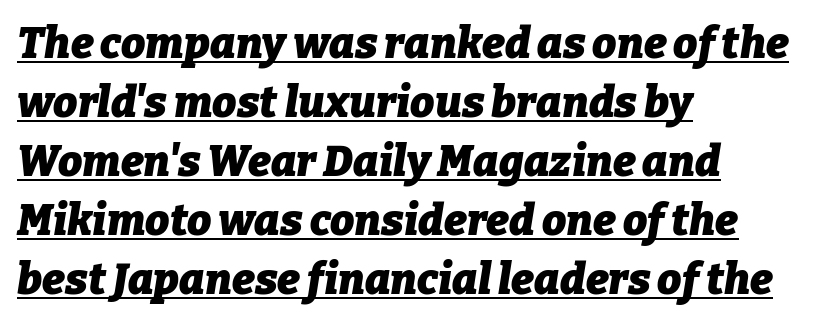
The image shows 43 px heavy type, italic (leaning right); set left-aligned, normal line spacing (1.37x), normal letter spacing, underlined; low stroke contrast and a medium x-height.
